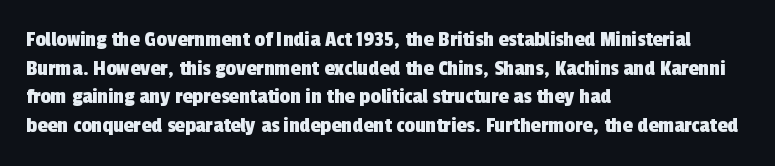
The image shows 23 px text type; set left-aligned, normal line spacing (1.25x), normal letter spacing, not underlined.
